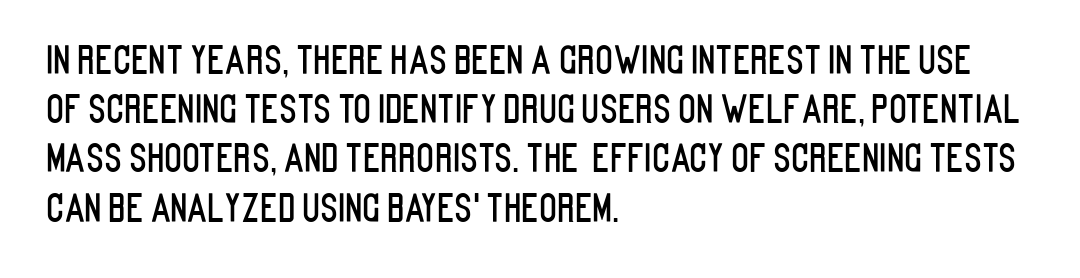
In CSS terms this would be text-align: left. The face used here is proportionally spaced, like ordinary book or web type. The letters stand upright; this is a roman face. These lines are composed in type without serifs. Glyph-to-glyph distance matches everyday printed text. The passage shown stacks its lines at a standard gap.
